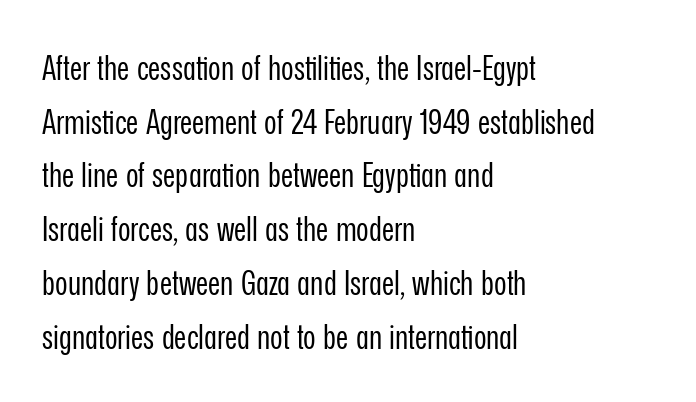
The specimen omits any rule beneath the text block's lines. In terms of letterform style, serifs are entirely absent. One glance says typical: line gaps are just what's usual. The characters are drawn with everyday or finer stroke widths. Rendered with straight, roman letterforms.
